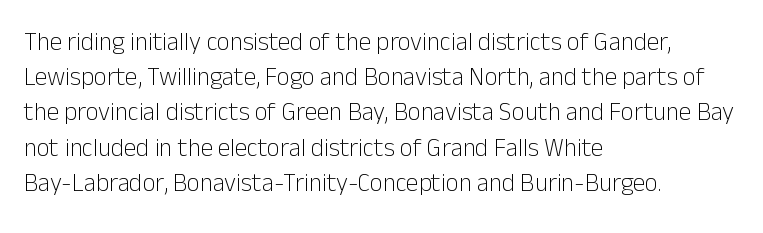
{"italic": "no", "bold": "no", "underline": "no", "align": "left", "line_spacing": "normal", "line_spacing_ratio": 1.41, "letter_spacing": "normal", "letter_spacing_em": 0.0, "glyph_px": 25}
